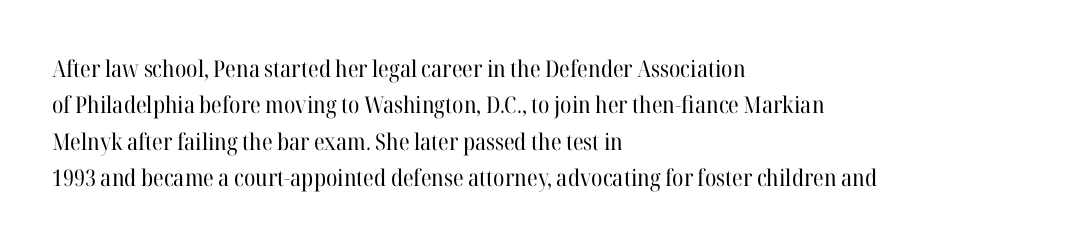
Q: Is the text bold? A: No.
Q: Is the text italic (slanted)? A: No, it is upright.
Q: Is the text underlined? A: No.
Q: How is the paragraph aligned? A: Left-aligned.
Q: Is the spacing between letters normal or unusually wide? A: Normal.
Q: Is the spacing between lines tight, normal or loose? A: Normal.
